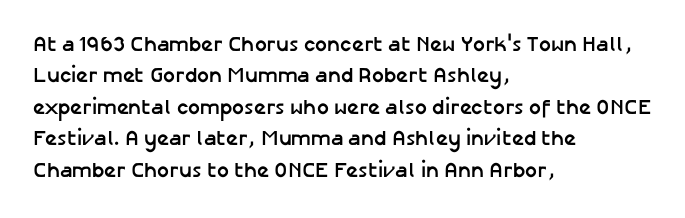
{"italic": "no", "bold": "yes", "underline": "no", "align": "left", "line_spacing": "normal", "line_spacing_ratio": 1.5, "letter_spacing": "normal", "letter_spacing_em": 0.0, "glyph_px": 21}
